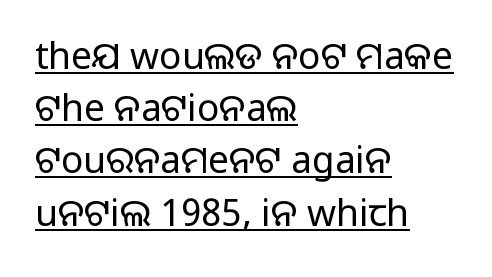
Q: Is the text bold? A: No.
Q: Is the text italic (slanted)? A: No, it is upright.
Q: Is the typeface a serif or a sans-serif typeface? A: Sans-serif.
Q: Is the text underlined? A: Yes.
Q: How is the paragraph aligned? A: Left-aligned.
Q: Is the spacing between letters normal or unusually wide? A: Normal.
Q: Is the spacing between lines tight, normal or loose? A: Normal.
Q: Width (condensed, normal, or wide)? A: Normal.
Q: Stroke contrast? A: Low.
Q: x-height? A: Large.
Q: Monospaced? A: No.
